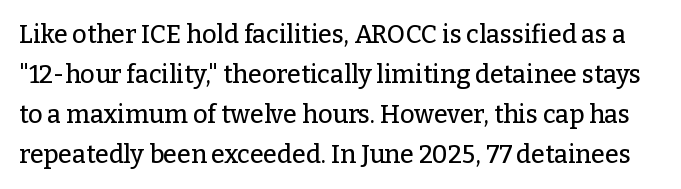
Q: Is the text italic (slanted)? A: No, it is upright.
Q: Is the text underlined? A: No.
Q: Is the spacing between letters normal or unusually wide? A: Normal.
Q: Is the spacing between lines tight, normal or loose? A: Normal.
